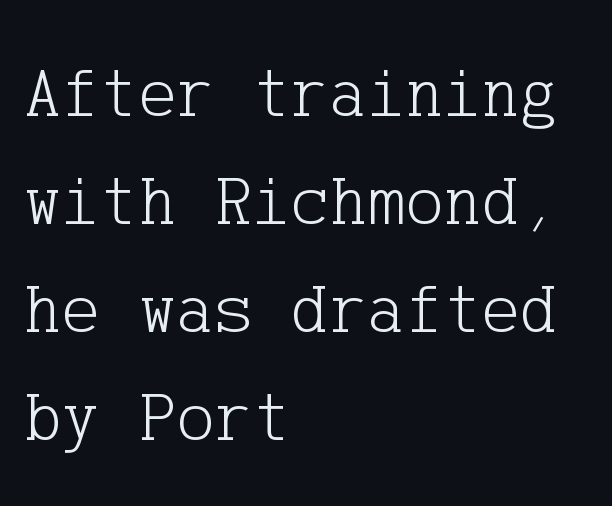
Has an underline been added? It has not. Default kerning and tracking; the words read as compact shapes. A typesetter would call this leading conventional body-copy spacing. A classic flush-left, rag-right setting is used for this passage.
